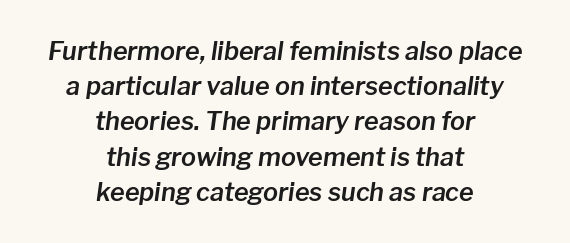
The paragraph has two soft edges and a firm central axis. The text carries the slant typical of an italic or oblique font. Underlining? Definitely not there. Short note: letters normally spaced.
